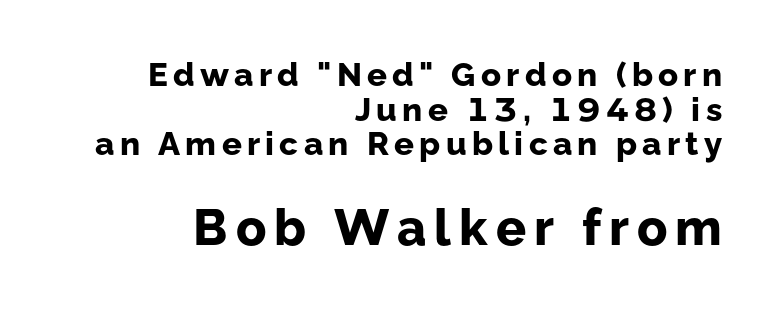
{"serif": "no", "italic": "no", "bold": "yes", "weight": "bold", "width": "normal", "stroke_contrast": "low", "x_height": "medium", "monospaced": "no", "underline": "no", "align": "right", "line_spacing": "tight", "line_spacing_ratio": 1.05, "larger_block": "second", "size_ratio": 1.52, "glyph_px": 50}
